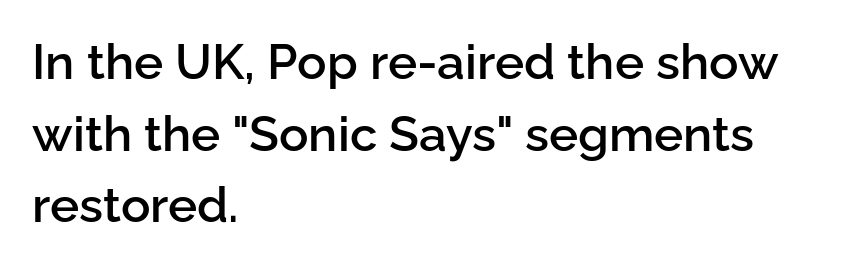
{"serif": "no", "italic": "no", "bold": "semi", "weight": "semibold", "width": "normal", "stroke_contrast": "low", "x_height": "medium", "monospaced": "no", "underline": "no", "align": "left", "line_spacing": "normal", "line_spacing_ratio": 1.46, "letter_spacing": "normal", "letter_spacing_em": 0.0, "glyph_px": 49}
